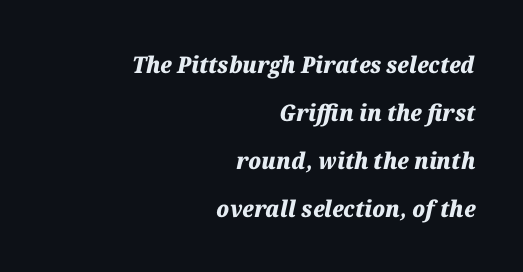
{"italic": "yes", "lean": "right", "slant_degrees": 12, "bold": "yes", "underline": "no", "align": "right", "line_spacing": "loose", "line_spacing_ratio": 2.08, "letter_spacing": "normal", "letter_spacing_em": 0.0, "glyph_px": 23}
